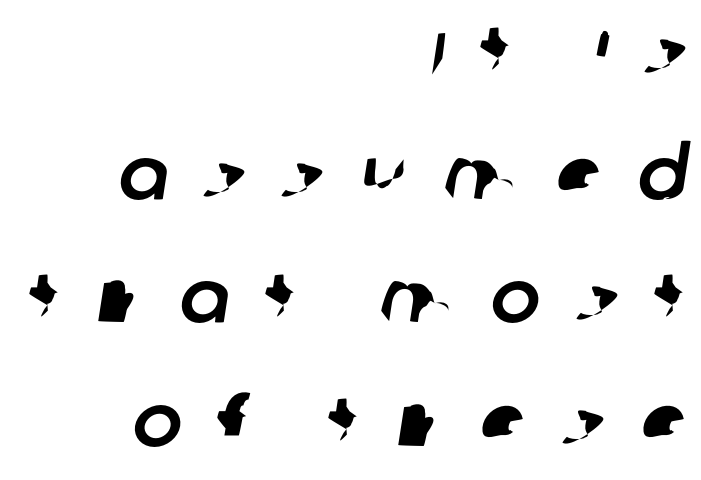
{"serif": "no", "width": "normal", "stroke_contrast": "low", "x_height": "large", "monospaced": "no", "underline": "no", "align": "right", "line_spacing": "normal", "line_spacing_ratio": 1.67, "letter_spacing": "wide", "letter_spacing_em": 0.49, "glyph_px": 74}
